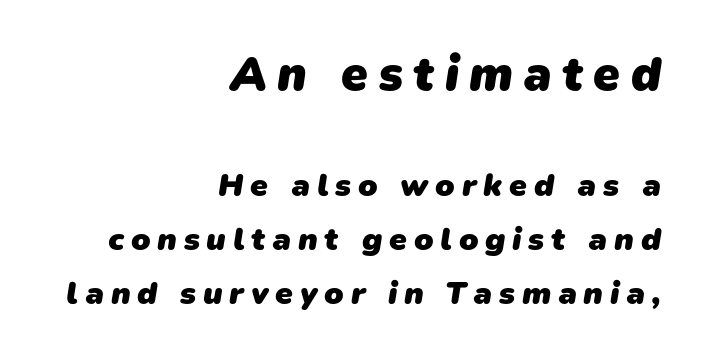
The image shows 48 px heavy sans-serif type; set right-aligned, normal line spacing (1.69x), unusually wide letter spacing (+0.21 em), not underlined; the first (top) block is 1.5x larger; low stroke contrast and a medium x-height.
